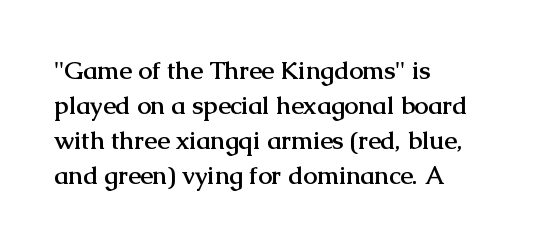
The image shows 25 px bold type, upright; set left-aligned, normal line spacing (1.4x), normal letter spacing, not underlined.
